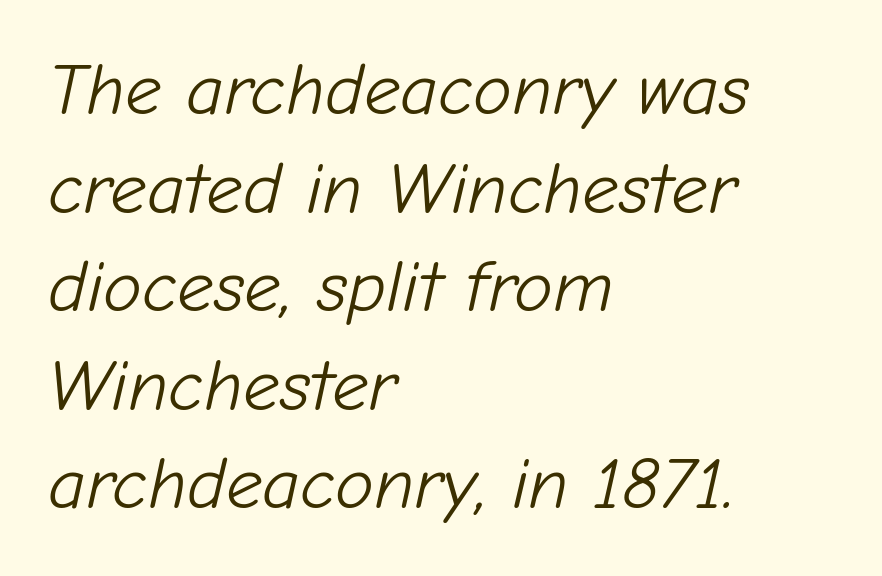
The image shows 73 px light type, italic (leaning right); set left-aligned, normal line spacing (1.35x), normal letter spacing, not underlined; low stroke contrast and a medium x-height.
